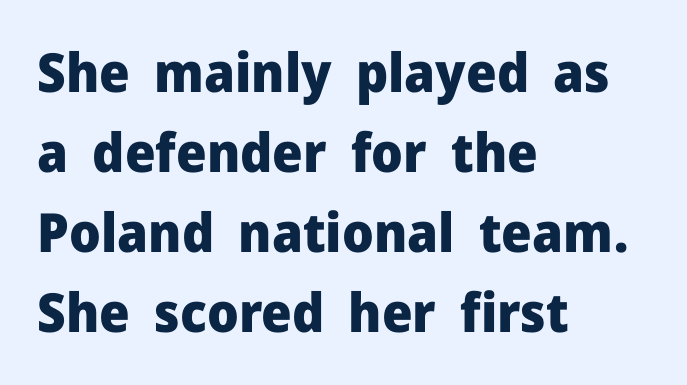
Q: Is the text bold? A: Yes.
Q: Is the text italic (slanted)? A: No, it is upright.
Q: Is the typeface a serif or a sans-serif typeface? A: Sans-serif.
Q: Is the text underlined? A: No.
Q: How is the paragraph aligned? A: Left-aligned.
Q: Is the spacing between letters normal or unusually wide? A: Normal.
Q: Is the spacing between lines tight, normal or loose? A: Normal.
Q: Width (condensed, normal, or wide)? A: Normal.
Q: Stroke contrast? A: Low.
Q: x-height? A: Medium.
Q: Monospaced? A: No.
